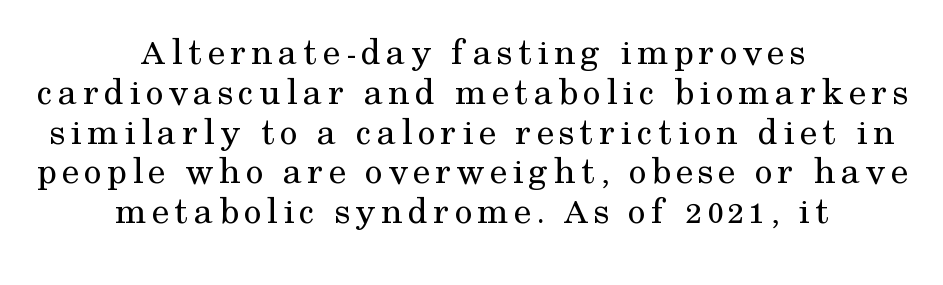
Q: Is the text bold? A: No.
Q: Is the text italic (slanted)? A: No, it is upright.
Q: Is the typeface a serif or a sans-serif typeface? A: Serif.
Q: Is the text underlined? A: No.
Q: How is the paragraph aligned? A: Centered.
Q: Is the spacing between lines tight, normal or loose? A: Tight.
Q: Width (condensed, normal, or wide)? A: Normal.
Q: Stroke contrast? A: Medium.
Q: x-height? A: Medium.
Q: Monospaced? A: No.
